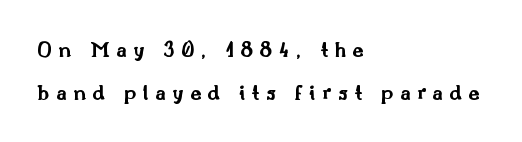
Q: Is the text bold? A: Yes.
Q: Is the text italic (slanted)? A: No, it is upright.
Q: Is the text underlined? A: No.
Q: How is the paragraph aligned? A: Left-aligned.
Q: Is the spacing between letters normal or unusually wide? A: Unusually wide.
Q: Is the spacing between lines tight, normal or loose? A: Loose.
